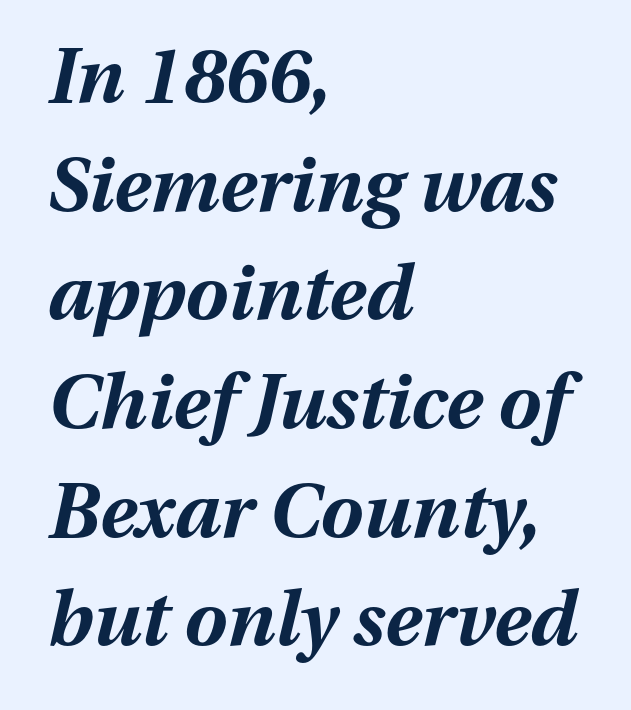
The image shows 76 px bold type, italic (leaning right); set left-aligned, normal line spacing (1.43x), normal letter spacing, not underlined; medium stroke contrast and a medium x-height.
